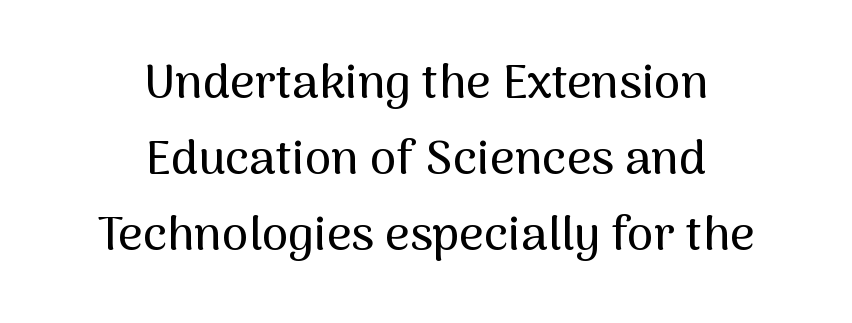
Q: Is the text italic (slanted)? A: No, it is upright.
Q: Is the typeface a serif or a sans-serif typeface? A: Sans-serif.
Q: Is the text underlined? A: No.
Q: How is the paragraph aligned? A: Centered.
Q: Is the spacing between letters normal or unusually wide? A: Normal.
Q: Is the spacing between lines tight, normal or loose? A: Normal.
Q: Width (condensed, normal, or wide)? A: Normal.
Q: Stroke contrast? A: Medium.
Q: x-height? A: Medium.
Q: Monospaced? A: No.
